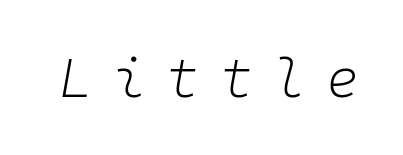
Q: Is the text bold? A: No.
Q: Is the text italic (slanted)? A: Yes, it leans right by about 10 degrees.
Q: Is the text underlined? A: No.
Q: Is the spacing between letters normal or unusually wide? A: Unusually wide.
Q: Width (condensed, normal, or wide)? A: Normal.
Q: Stroke contrast? A: Low.
Q: x-height? A: Medium.
Q: Monospaced? A: Yes.
